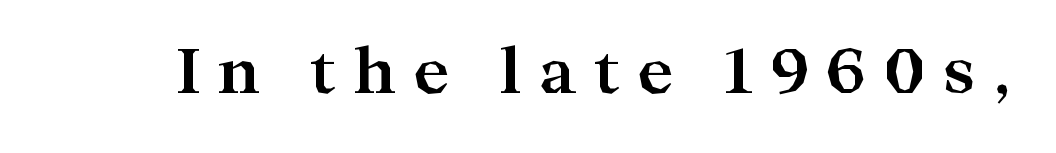
Examine the stroke ends and you'll spot serifs. The zone under the glyphs is completely vacant. Notice how the stems are strictly vertical — no italics here. Character widths vary here, with narrow letters taking less room than wide ones. Stroke thickness is high; the sample reads as a true bold.
